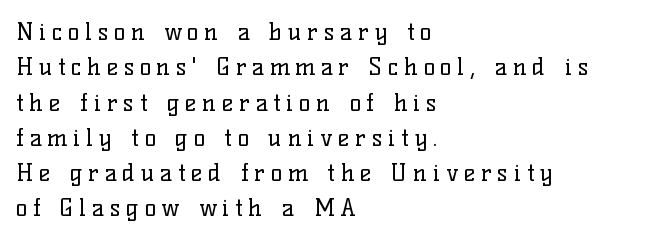
The image shows 24 px text type, upright; set left-aligned, normal line spacing (1.47x), unusually wide letter spacing (+0.24 em), not underlined.
